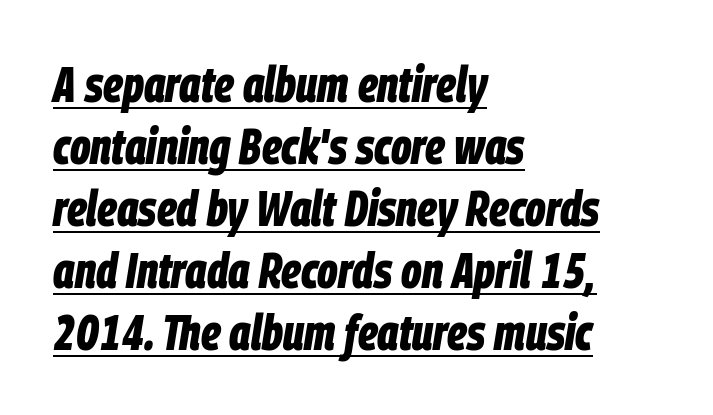
The image shows 50 px bold, condensed type, italic (leaning right); set left-aligned, line spacing 1.24x, normal letter spacing, underlined; low stroke contrast and a large x-height.
